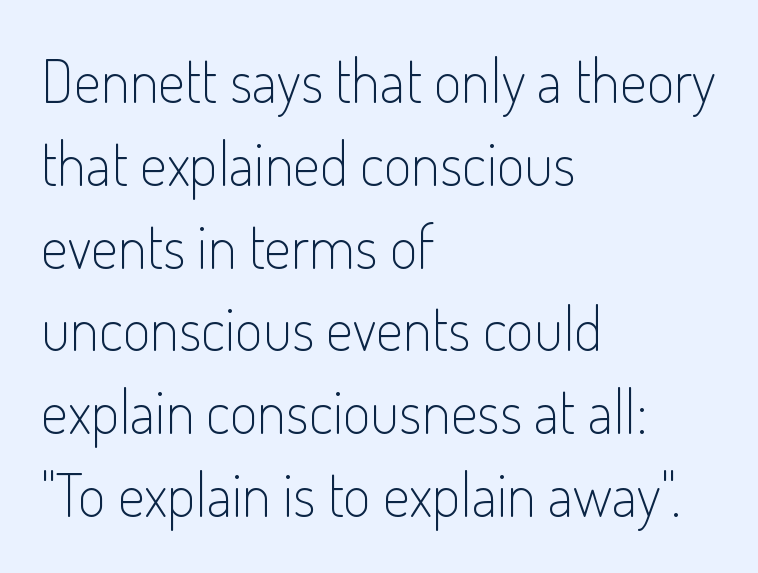
{"serif": "no", "italic": "no", "bold": "no", "weight": "light", "width": "condensed", "stroke_contrast": "low", "x_height": "small", "monospaced": "no", "underline": "no", "align": "left", "line_spacing": "normal", "line_spacing_ratio": 1.38, "letter_spacing": "normal", "letter_spacing_em": 0.0, "glyph_px": 60}
